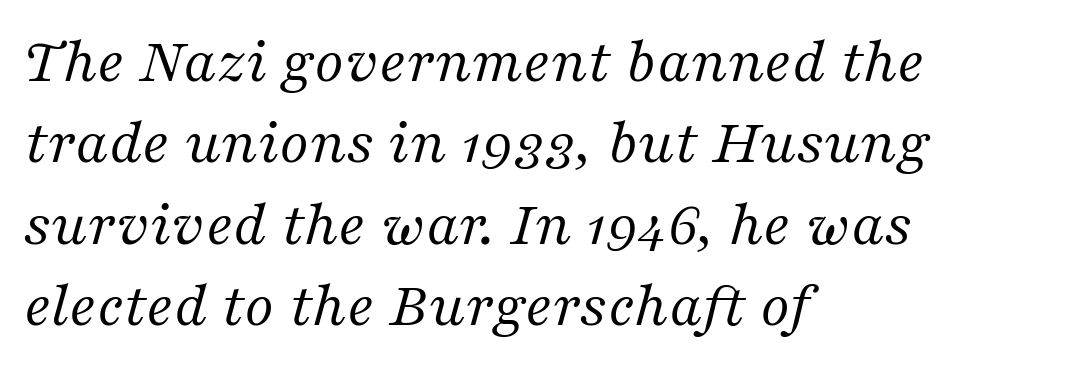
Q: Is the text bold? A: No.
Q: Is the text italic (slanted)? A: Yes, it leans right by about 16 degrees.
Q: Is the typeface a serif or a sans-serif typeface? A: Serif.
Q: Is the text underlined? A: No.
Q: How is the paragraph aligned? A: Left-aligned.
Q: Is the spacing between letters normal or unusually wide? A: Normal.
Q: Is the spacing between lines tight, normal or loose? A: Normal.
Q: Width (condensed, normal, or wide)? A: Normal.
Q: Stroke contrast? A: Medium.
Q: x-height? A: Medium.
Q: Monospaced? A: No.
